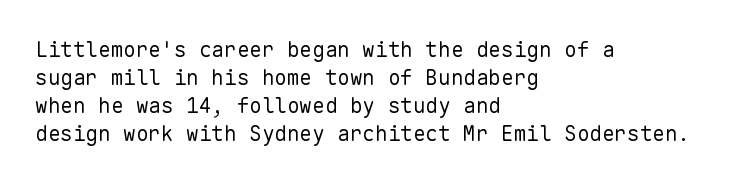
{"italic": "no", "bold": "no", "underline": "no", "align": "left", "line_spacing": "normal", "line_spacing_ratio": 1.34, "letter_spacing": "normal", "letter_spacing_em": 0.0, "glyph_px": 21}
